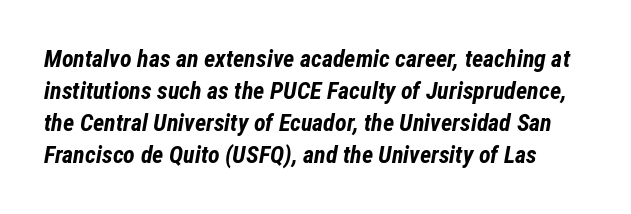
Q: Is the text bold? A: Yes.
Q: Is the text italic (slanted)? A: Yes, it leans right by about 12 degrees.
Q: Is the text underlined? A: No.
Q: Is the spacing between letters normal or unusually wide? A: Normal.
Q: Is the spacing between lines tight, normal or loose? A: Normal.
